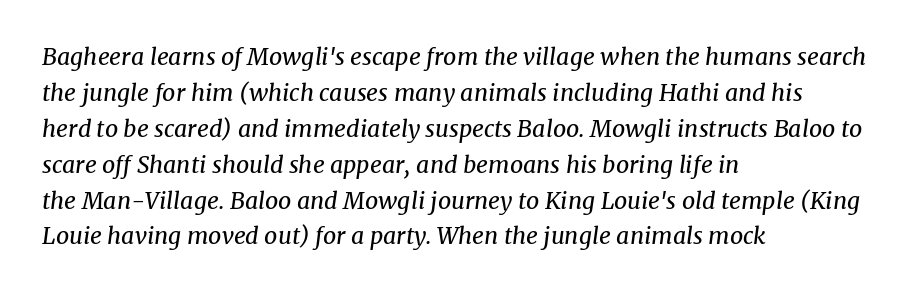
Bold? No — there's no thickening of the strokes. Tall strokes in this sample are angled rather than plumb. This rendering leaves character spacing at its baseline value. A student would call this left alignment; a typographer would say flush left, rag right.
